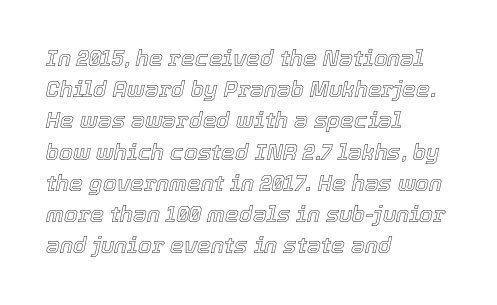
Q: Is the text italic (slanted)? A: Yes, it leans right by about 12 degrees.
Q: Is the text underlined? A: No.
Q: How is the paragraph aligned? A: Left-aligned.
Q: Is the spacing between letters normal or unusually wide? A: Normal.
Q: Is the spacing between lines tight, normal or loose? A: Normal.
